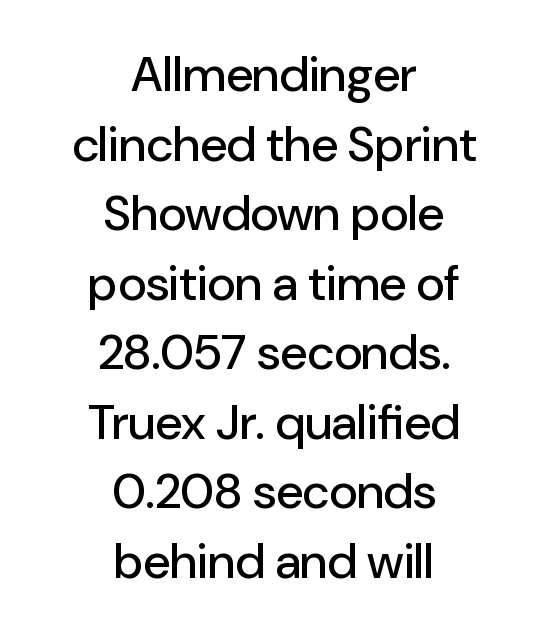
The image shows 49 px sans-serif type, upright; set centered, normal line spacing (1.42x), normal letter spacing, not underlined; low stroke contrast and a medium x-height.
